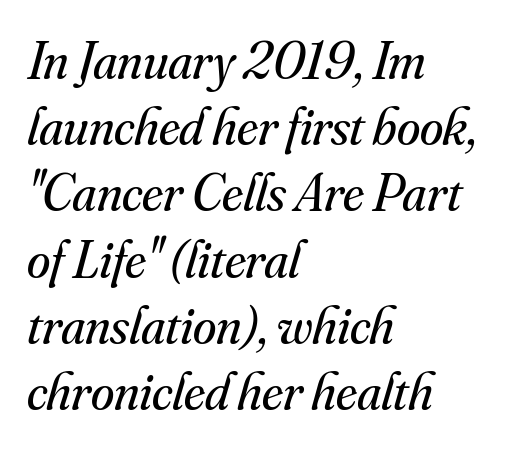
Q: Is the text bold? A: No.
Q: Is the text italic (slanted)? A: Yes, it leans right by about 16 degrees.
Q: Is the typeface a serif or a sans-serif typeface? A: Serif.
Q: Is the text underlined? A: No.
Q: How is the paragraph aligned? A: Left-aligned.
Q: Is the spacing between letters normal or unusually wide? A: Normal.
Q: Is the spacing between lines tight, normal or loose? A: Normal.
Q: Width (condensed, normal, or wide)? A: Normal.
Q: Stroke contrast? A: Medium.
Q: x-height? A: Small.
Q: Monospaced? A: No.
